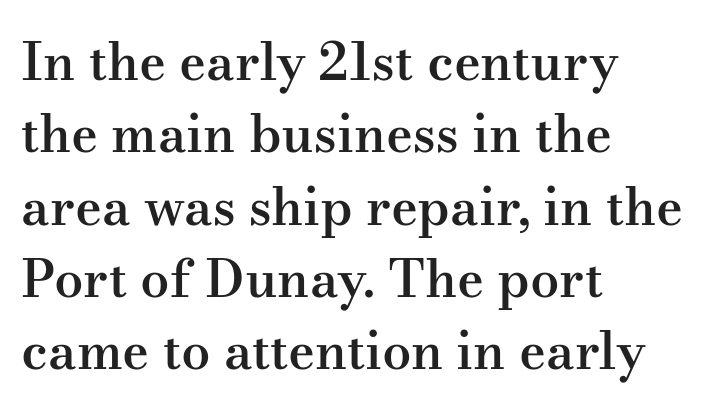
Q: Is the text bold? A: Semi-bold.
Q: Is the text italic (slanted)? A: No, it is upright.
Q: Is the typeface a serif or a sans-serif typeface? A: Serif.
Q: Is the text underlined? A: No.
Q: How is the paragraph aligned? A: Left-aligned.
Q: Is the spacing between letters normal or unusually wide? A: Normal.
Q: Is the spacing between lines tight, normal or loose? A: Normal.
Q: Width (condensed, normal, or wide)? A: Wide.
Q: Stroke contrast? A: Medium.
Q: x-height? A: Small.
Q: Monospaced? A: No.
